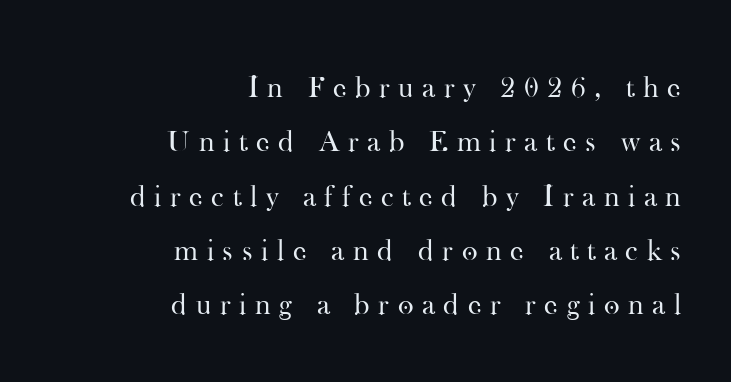
The image shows 30 px regular-weight serif type, upright; set right-aligned, line spacing 1.81x, unusually wide letter spacing (+0.29 em), not underlined; high stroke contrast and a small x-height.
